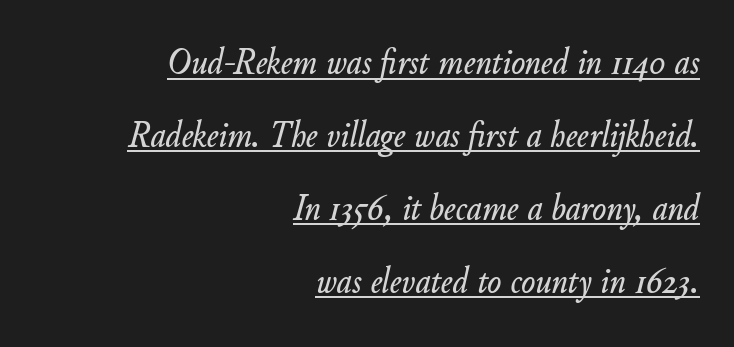
Q: Is the text italic (slanted)? A: Yes, it leans right by about 11 degrees.
Q: Is the text underlined? A: Yes.
Q: How is the paragraph aligned? A: Right-aligned.
Q: Is the spacing between letters normal or unusually wide? A: Normal.
Q: Is the spacing between lines tight, normal or loose? A: Loose.
Q: Width (condensed, normal, or wide)? A: Normal.
Q: Stroke contrast? A: Low.
Q: x-height? A: Small.
Q: Monospaced? A: No.
